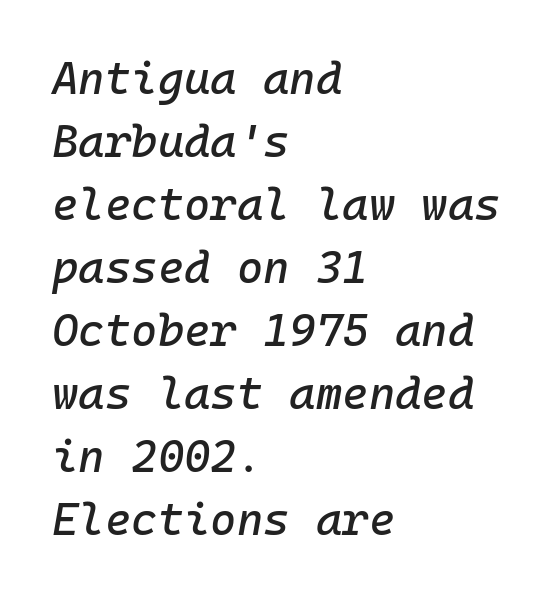
The image shows 45 px text type, italic (leaning right), monospaced; set left-aligned, normal line spacing (1.4x), normal letter spacing, not underlined; low stroke contrast and a medium x-height.
